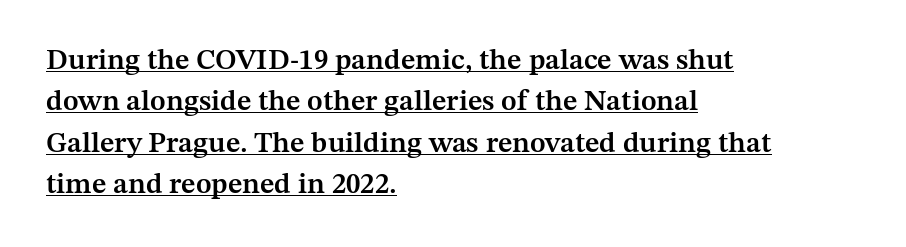
{"serif": "yes", "italic": "no", "bold": "semi", "weight": "semibold", "width": "normal", "stroke_contrast": "medium", "x_height": "medium", "monospaced": "no", "underline": "yes", "align": "left", "line_spacing": "normal", "line_spacing_ratio": 1.43, "letter_spacing": "normal", "letter_spacing_em": 0.0, "glyph_px": 29}
